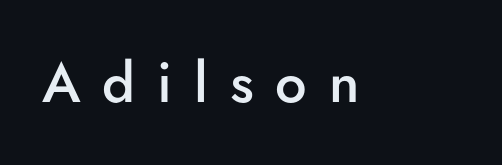
{"serif": "no", "italic": "no", "bold": "semi", "weight": "semibold", "width": "normal", "stroke_contrast": "low", "x_height": "small", "monospaced": "no", "underline": "no", "letter_spacing": "wide", "letter_spacing_em": 0.39, "glyph_px": 56}
